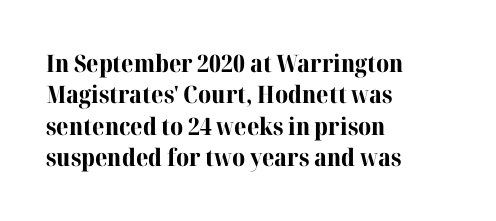
Q: Is the text bold? A: Yes.
Q: Is the text italic (slanted)? A: No, it is upright.
Q: Is the text underlined? A: No.
Q: How is the paragraph aligned? A: Left-aligned.
Q: Is the spacing between letters normal or unusually wide? A: Normal.
Q: Is the spacing between lines tight, normal or loose? A: Normal.
